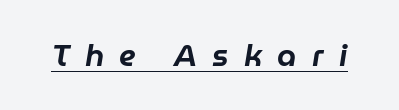
Q: Is the text italic (slanted)? A: Yes, it leans right by about 9 degrees.
Q: Is the text underlined? A: Yes.
Q: Is the spacing between letters normal or unusually wide? A: Unusually wide.
Q: Width (condensed, normal, or wide)? A: Normal.
Q: Stroke contrast? A: Low.
Q: x-height? A: Medium.
Q: Monospaced? A: No.
